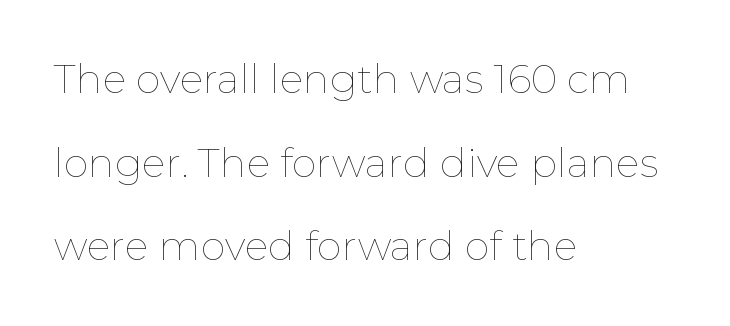
The image shows 40 px thin type, upright; set left-aligned, loose line spacing (2.09x), normal letter spacing, not underlined; low stroke contrast and a medium x-height.
